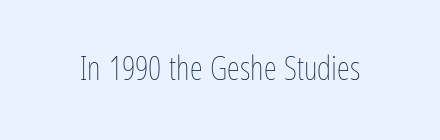
Q: Is the text bold? A: No.
Q: Is the text italic (slanted)? A: No, it is upright.
Q: Is the text underlined? A: No.
Q: Is the spacing between letters normal or unusually wide? A: Normal.
Q: Width (condensed, normal, or wide)? A: Condensed.
Q: Stroke contrast? A: Low.
Q: x-height? A: Medium.
Q: Monospaced? A: No.
